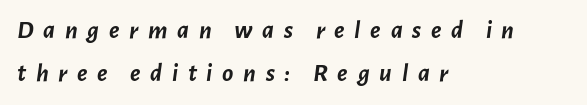
{"italic": "yes", "lean": "right", "slant_degrees": 7, "bold": "yes", "underline": "no", "align": "left", "line_spacing": "normal", "line_spacing_ratio": 1.67, "letter_spacing": "wide", "letter_spacing_em": 0.37, "glyph_px": 26}
